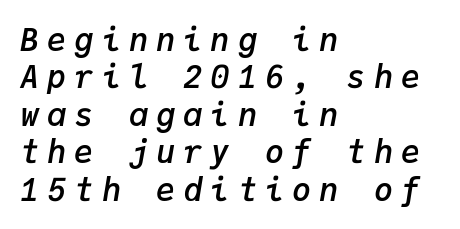
The face used here is monospaced, like something from a code editor. The face used here is a semibold: visibly heavier than regular, lighter than bold. Look at the tracking — it's clearly loosened, letters drifting apart. This sample uses an oblique cut, with every glyph tilted off the vertical.
